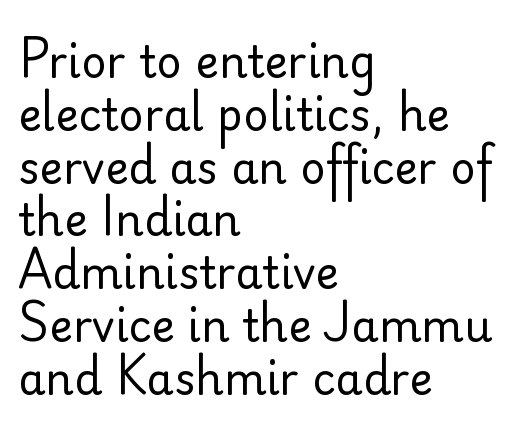
Q: Is the text bold? A: No.
Q: Is the text italic (slanted)? A: No, it is upright.
Q: Is the typeface a serif or a sans-serif typeface? A: Sans-serif.
Q: Is the text underlined? A: No.
Q: How is the paragraph aligned? A: Left-aligned.
Q: Is the spacing between letters normal or unusually wide? A: Normal.
Q: Width (condensed, normal, or wide)? A: Normal.
Q: Stroke contrast? A: Low.
Q: x-height? A: Small.
Q: Monospaced? A: No.
